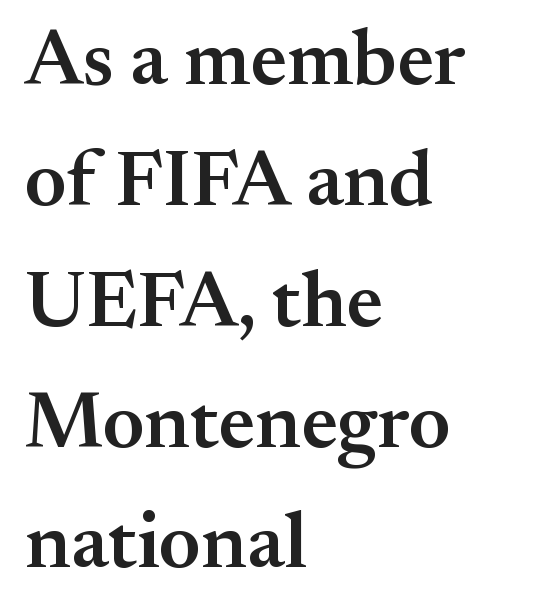
Q: Is the text bold? A: Semi-bold.
Q: Is the text italic (slanted)? A: No, it is upright.
Q: Is the typeface a serif or a sans-serif typeface? A: Serif.
Q: Is the text underlined? A: No.
Q: How is the paragraph aligned? A: Left-aligned.
Q: Is the spacing between letters normal or unusually wide? A: Normal.
Q: Is the spacing between lines tight, normal or loose? A: Normal.
Q: Width (condensed, normal, or wide)? A: Normal.
Q: Stroke contrast? A: Medium.
Q: x-height? A: Small.
Q: Monospaced? A: No.
